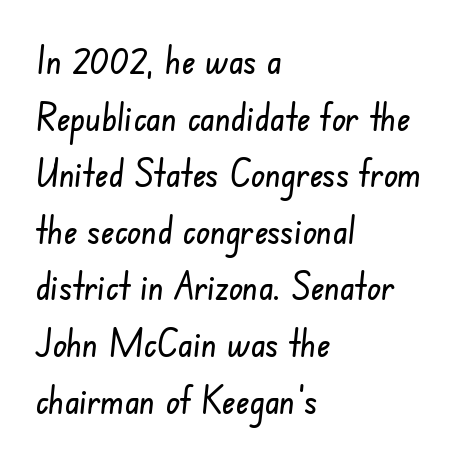
Q: Is the typeface a serif or a sans-serif typeface? A: Sans-serif.
Q: Is the text underlined? A: No.
Q: How is the paragraph aligned? A: Left-aligned.
Q: Is the spacing between letters normal or unusually wide? A: Normal.
Q: Is the spacing between lines tight, normal or loose? A: Normal.
Q: Width (condensed, normal, or wide)? A: Condensed.
Q: Stroke contrast? A: Low.
Q: x-height? A: Small.
Q: Monospaced? A: No.
